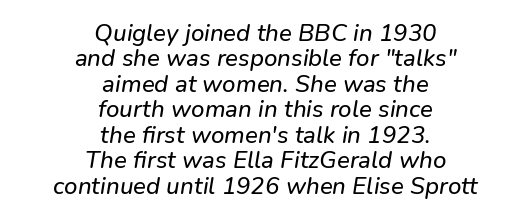
Where is the straight margin? There isn't one; the lines are centered. The space directly below the letters is spotless. Look at the tracking — it's just the regular setting, nothing added. The lines are packed closely together with very little leading.
